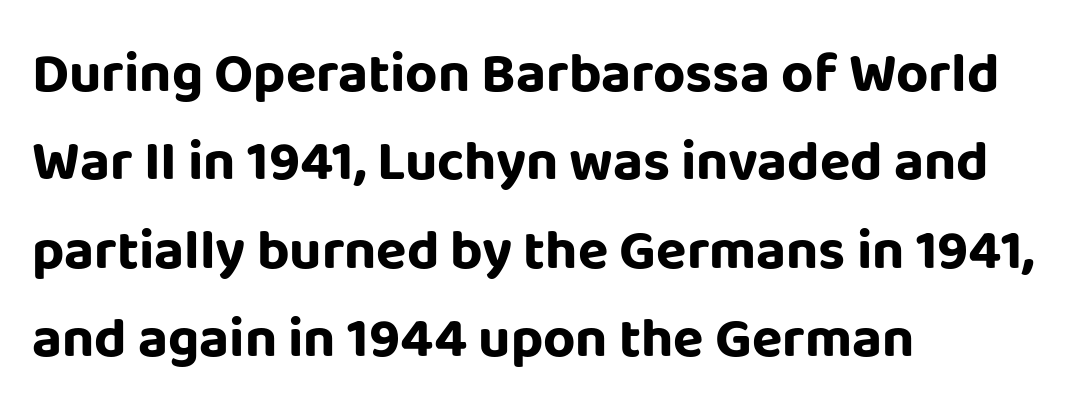
The image shows 56 px bold sans-serif type, upright; set left-aligned, normal line spacing (1.58x), normal letter spacing, not underlined; low stroke contrast and a large x-height.
